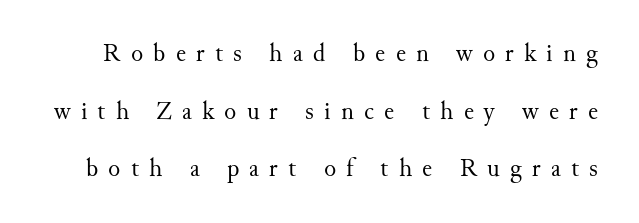
On a weight scale, this lands at 450 or below. Leading: increased. The tracking reads as deliberately expanded to a designer's eye. Quick note: not italic, upright.
